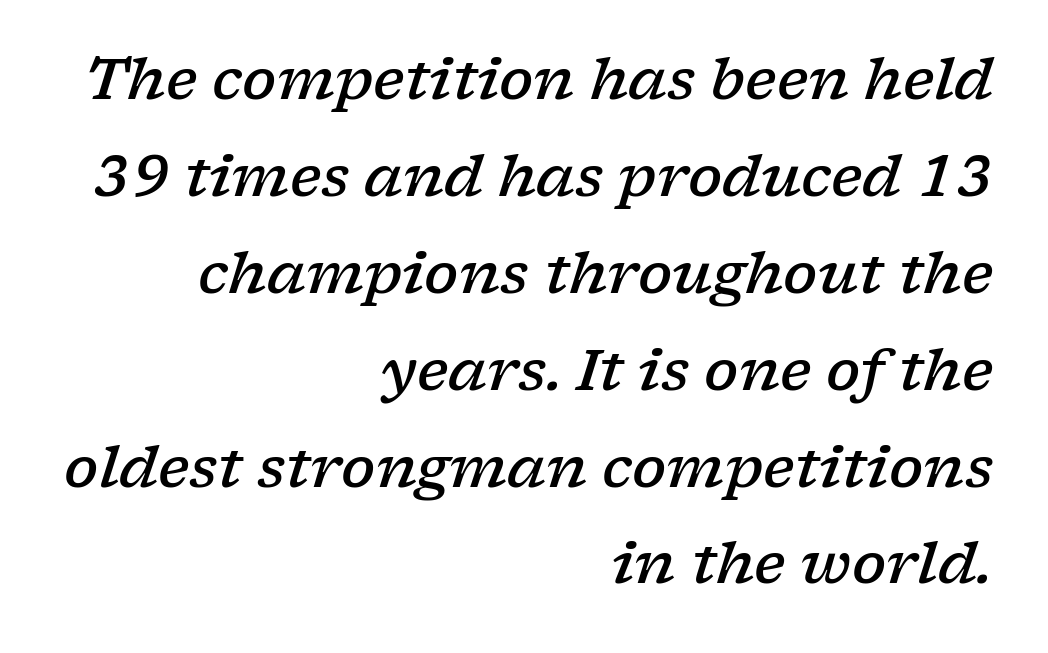
The image shows 57 px semibold, wide serif type, italic (leaning right); set right-aligned, normal line spacing (1.7x), normal letter spacing, not underlined; low stroke contrast and a medium x-height.
